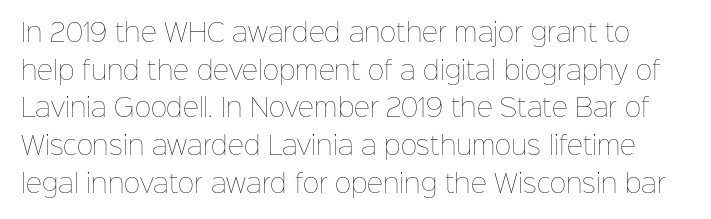
Q: Is the text bold? A: No.
Q: Is the text italic (slanted)? A: No, it is upright.
Q: Is the text underlined? A: No.
Q: Is the spacing between letters normal or unusually wide? A: Normal.
Q: Is the spacing between lines tight, normal or loose? A: Normal.
